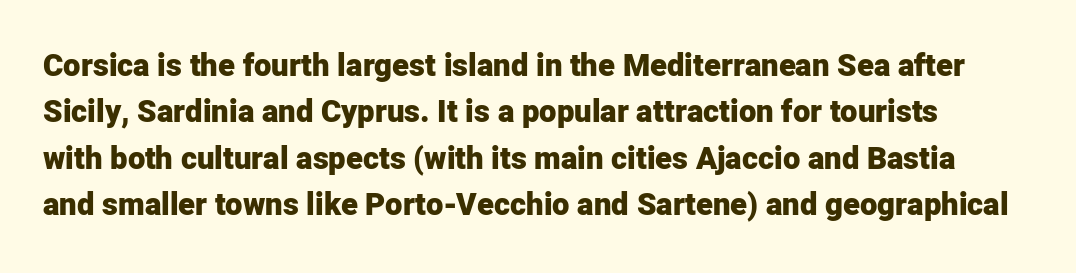
This sample has the flowing, uneven cadence of proportional lettering. Style check: upright. The glyphs have the mass of a bold cut. Honestly, the row spacing looks completely unremarkable. Type style note: lacks serifs. Type without underlining.
